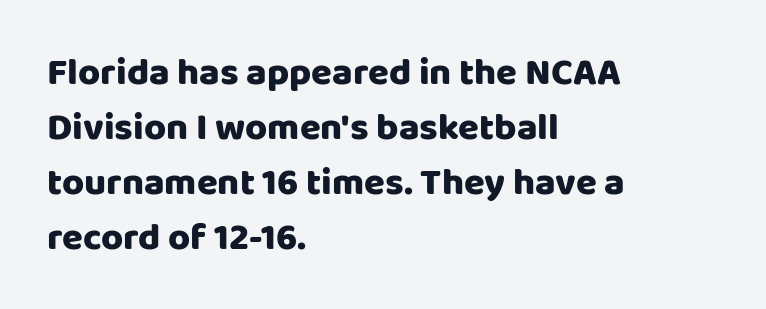
Q: Is the text italic (slanted)? A: No, it is upright.
Q: Is the typeface a serif or a sans-serif typeface? A: Sans-serif.
Q: Is the text underlined? A: No.
Q: How is the paragraph aligned? A: Left-aligned.
Q: Is the spacing between letters normal or unusually wide? A: Normal.
Q: Is the spacing between lines tight, normal or loose? A: Normal.
Q: Width (condensed, normal, or wide)? A: Normal.
Q: Stroke contrast? A: Low.
Q: x-height? A: Large.
Q: Monospaced? A: No.
